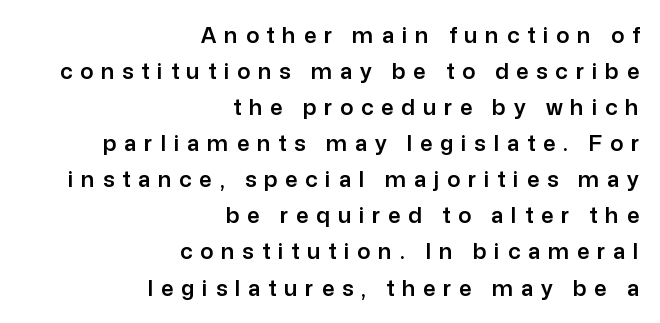
{"italic": "no", "underline": "no", "align": "right", "line_spacing": "normal", "line_spacing_ratio": 1.64, "letter_spacing": "wide", "letter_spacing_em": 0.35, "glyph_px": 22}
